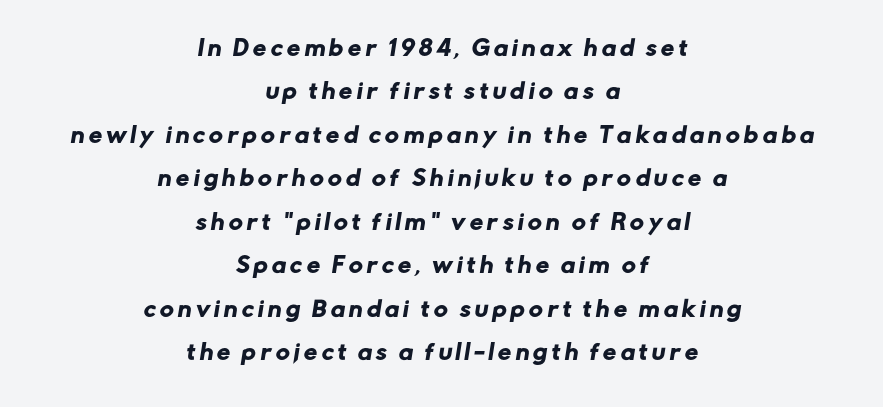
{"underline": "no", "align": "center", "line_spacing": "loose", "line_spacing_ratio": 2.07, "letter_spacing": "wide", "letter_spacing_em": 0.21, "glyph_px": 21}
